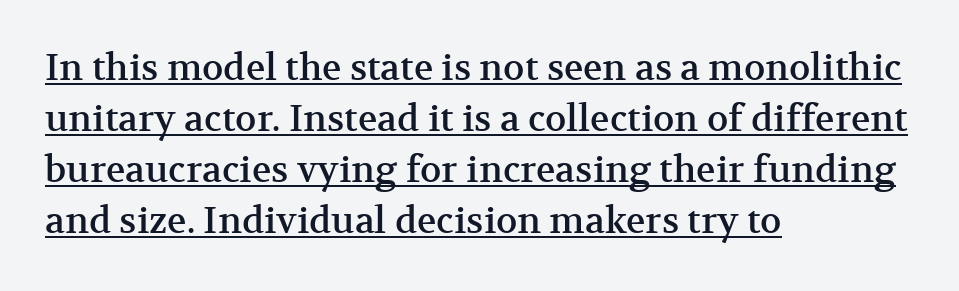
{"serif": "yes", "italic": "no", "width": "normal", "stroke_contrast": "medium", "x_height": "medium", "monospaced": "no", "underline": "yes", "align": "left", "line_spacing": "normal", "line_spacing_ratio": 1.42, "letter_spacing": "normal", "letter_spacing_em": 0.0, "glyph_px": 36}
